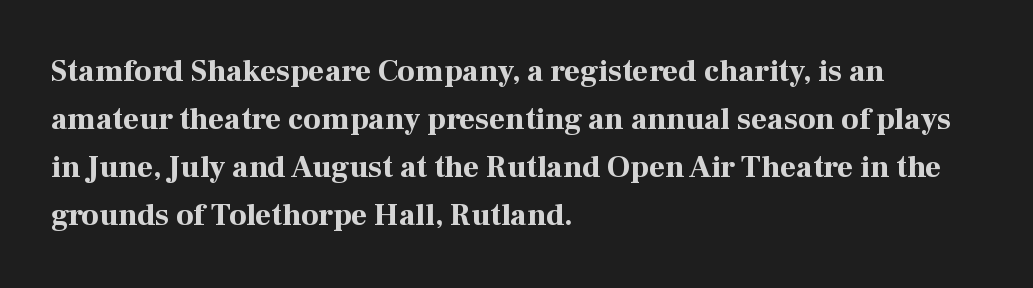
The image shows 31 px bold serif type, upright; set left-aligned, normal line spacing (1.55x), normal letter spacing, not underlined; high stroke contrast and a medium x-height.
